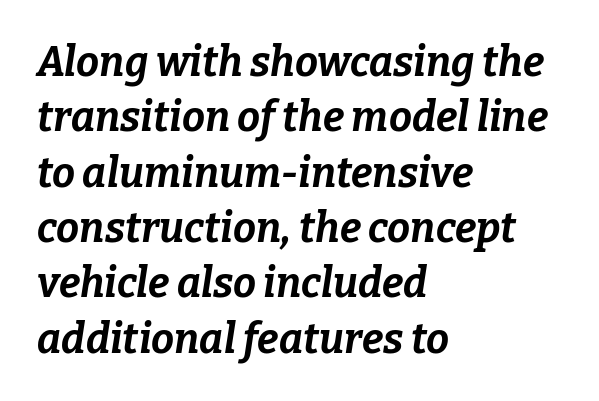
Q: Is the text bold? A: Yes.
Q: Is the text italic (slanted)? A: Yes, it leans right by about 9 degrees.
Q: Is the text underlined? A: No.
Q: How is the paragraph aligned? A: Left-aligned.
Q: Is the spacing between letters normal or unusually wide? A: Normal.
Q: Is the spacing between lines tight, normal or loose? A: Normal.
Q: Width (condensed, normal, or wide)? A: Normal.
Q: Stroke contrast? A: Low.
Q: x-height? A: Medium.
Q: Monospaced? A: No.
